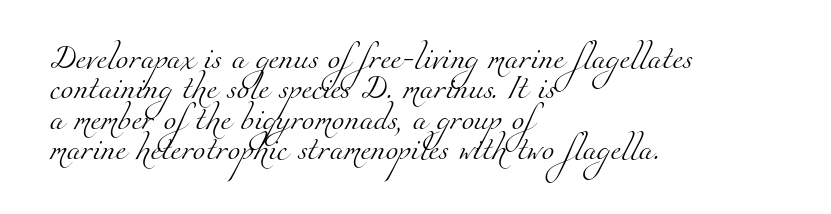
Q: Is the text bold? A: No.
Q: Is the text underlined? A: No.
Q: How is the paragraph aligned? A: Left-aligned.
Q: Is the spacing between letters normal or unusually wide? A: Normal.
Q: Is the spacing between lines tight, normal or loose? A: Normal.
